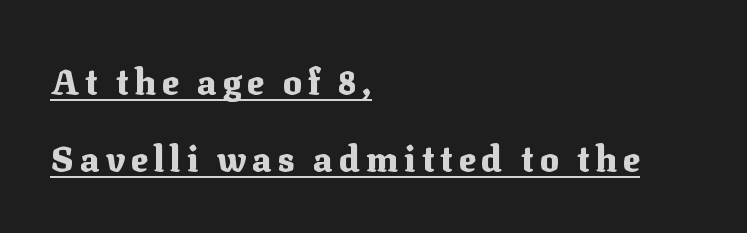
The lettering is marked with a stroke running underneath it. Every character sits straight up, as roman type does. A great deal of white space separates one row of letters from the next. I'd call this a serif setting — the letters wear small feet. If you drew a ruler down the left edge, every line would touch it.
